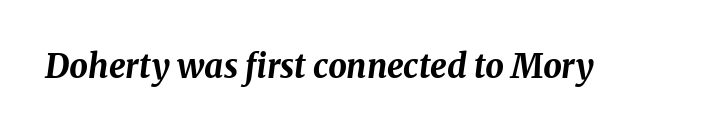
{"italic": "yes", "lean": "right", "slant_degrees": 8, "bold": "yes", "weight": "bold", "width": "normal", "stroke_contrast": "medium", "x_height": "medium", "monospaced": "no", "underline": "no", "letter_spacing": "normal", "letter_spacing_em": 0.0, "glyph_px": 33}
